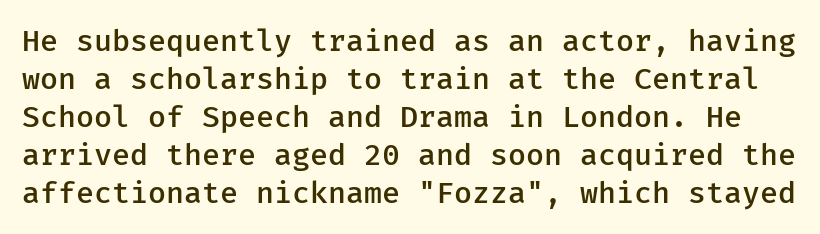
Posture: vertical. The letterforms sit shoulder to shoulder at normal distance. A bit beefed up — I'd call it semibold rather than bold. The foot of each line stays bare and open. Vertically, the passage feels balanced, rows spaced as you'd expect.
